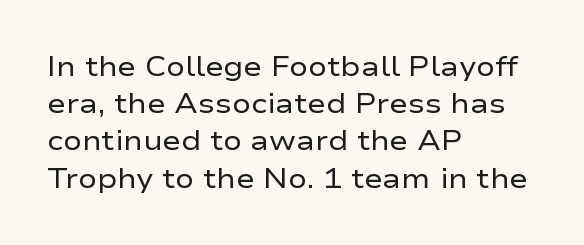
The image shows 28 px regular-weight, wide sans-serif type, upright; set left-aligned, normal line spacing (1.33x), normal letter spacing, not underlined; low stroke contrast and a medium x-height.
